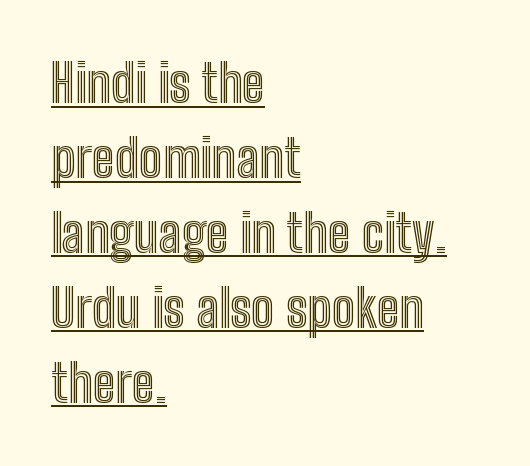
{"italic": "no", "width": "condensed", "x_height": "medium", "monospaced": "no", "underline": "yes", "align": "left", "line_spacing": "normal", "line_spacing_ratio": 1.44, "letter_spacing": "normal", "letter_spacing_em": 0.0, "glyph_px": 52}
